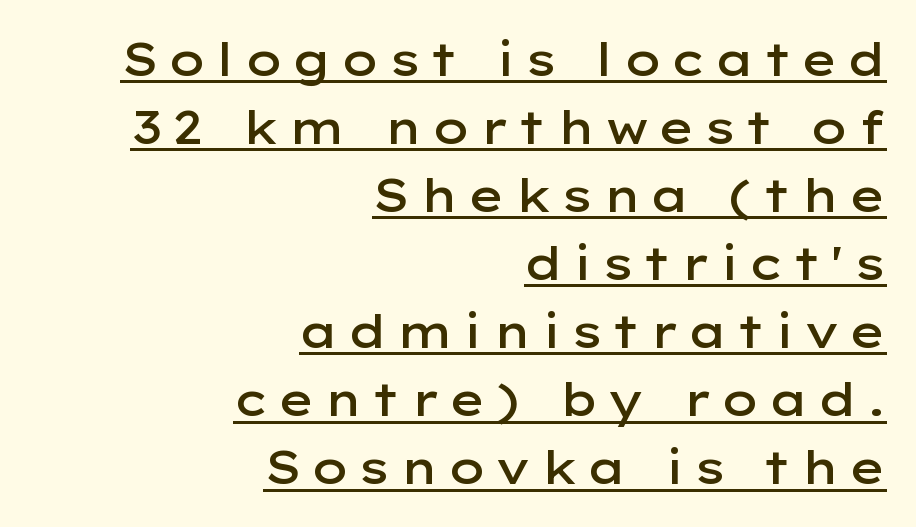
Is this a sans? Yes — the strokes have no serifs. Whoever set this chose a conventional vertical rhythm. The characters look somewhat weighty, a semibold short of true bold. Ascenders rise straight up at ninety degrees.
